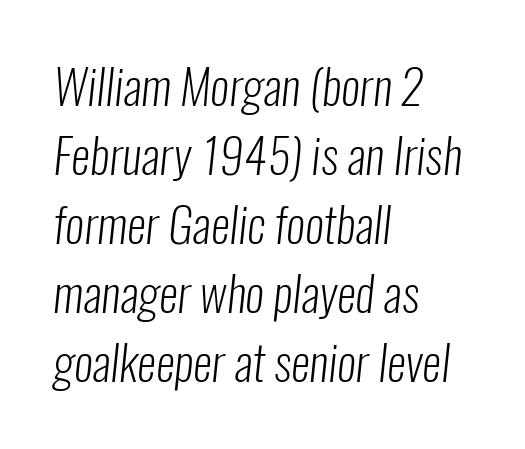
The passage shown is not underscored anywhere. The rendering uses natural spacing where letterforms have individual widths. I'd call this a sans setting — the letters go barefoot. How would I describe the line gaps? Plain and ordinary. The ragged edge is on the right, which tells us the setting is flush left.
